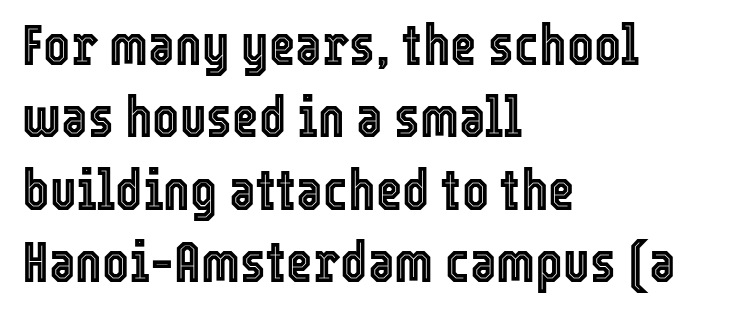
Q: Is the text italic (slanted)? A: No, it is upright.
Q: Is the text underlined? A: No.
Q: How is the paragraph aligned? A: Left-aligned.
Q: Is the spacing between letters normal or unusually wide? A: Normal.
Q: Is the spacing between lines tight, normal or loose? A: Normal.
Q: Width (condensed, normal, or wide)? A: Condensed.
Q: x-height? A: Medium.
Q: Monospaced? A: No.
